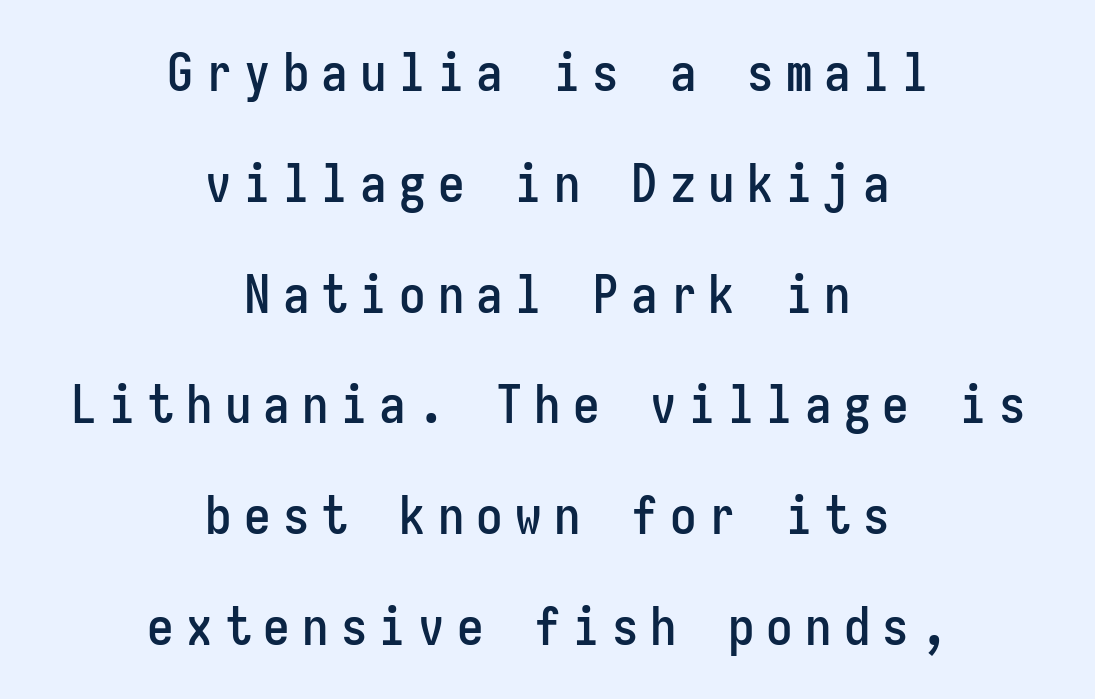
A typesetter would mark this as roman, not italic. Descender tails drop into unmarked territory. Leftover space on each line is divided equally before and after the words. The passage shown is typed in a monospace face where columns stay perfectly aligned. Students, note that the glyphs here are deliberately spaced far apart.
